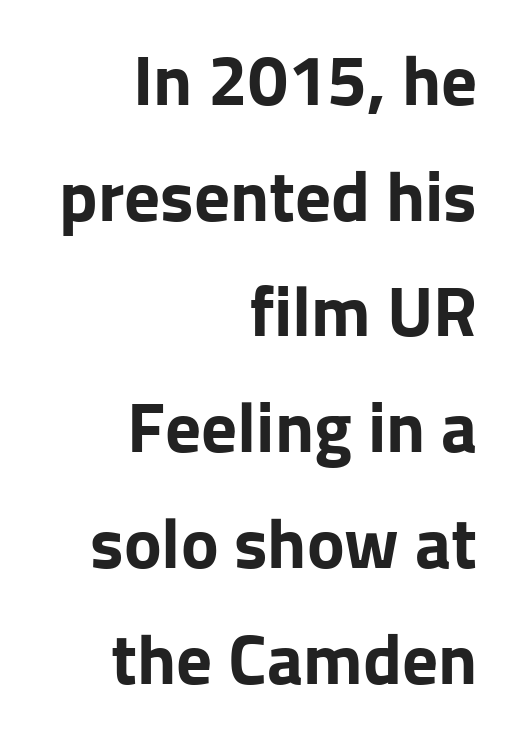
{"serif": "no", "italic": "no", "bold": "yes", "weight": "bold", "width": "normal", "stroke_contrast": "low", "x_height": "medium", "monospaced": "no", "underline": "no", "align": "right", "line_spacing": "normal", "line_spacing_ratio": 1.63, "letter_spacing": "normal", "letter_spacing_em": 0.0, "glyph_px": 71}
